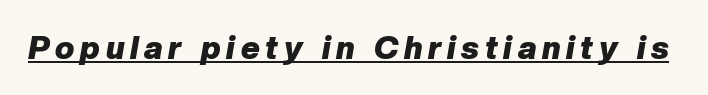
{"italic": "yes", "lean": "right", "slant_degrees": 10, "bold": "yes", "weight": "heavy", "width": "normal", "stroke_contrast": "low", "x_height": "medium", "monospaced": "no", "underline": "yes", "glyph_px": 32}
